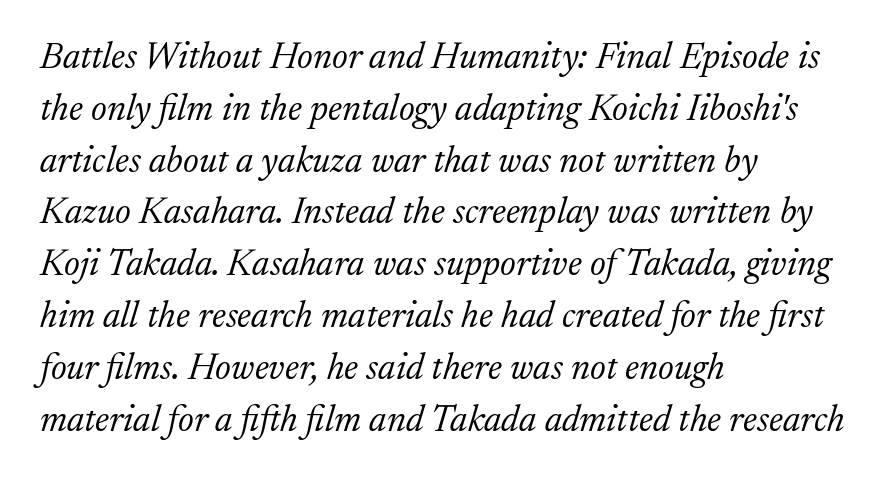
There's an unmistakable incline to the writing here. The type family on display is of the serif kind. The gaps between neighbouring characters are ordinary and unremarkable. The rows are spaced the way most documents space them. Every row of glyphs begins at an identical x-position on the left.
